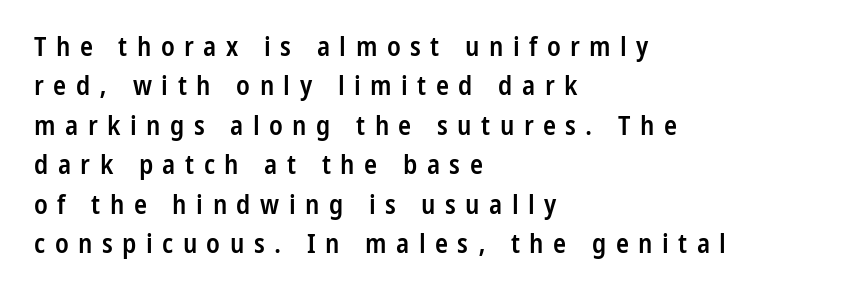
The image shows 27 px text type, upright; set left-aligned, normal line spacing (1.46x), unusually wide letter spacing (+0.35 em), not underlined.
